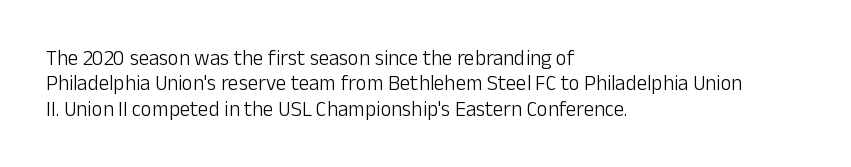
A bare baseline throughout the passage. Line beginnings align vertically; line endings do not. This sample uses plain, unmodified letter spacing. Posture: straight, roman, zero tilt. Is this a heavy cut? Hardly; it is regular or lighter.
